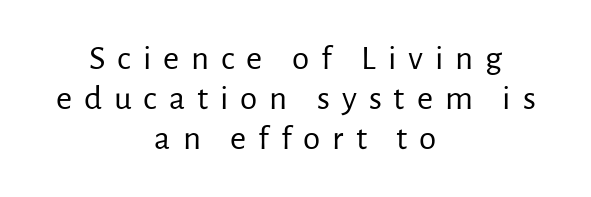
The image shows 35 px regular-weight sans-serif type, upright; set centered, tight line spacing (1.14x), unusually wide letter spacing (+0.34 em), not underlined; low stroke contrast and a medium x-height.
